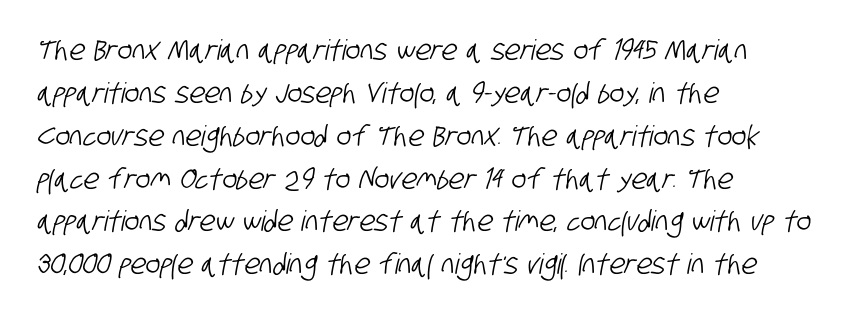
Regarding leading, the lines here are spaced in the standard way. Characters follow at the spacing the type designer built in. Notice how the passage keeps a crisp vertical edge on the left only. Underlining? Definitely not there. Spacing verdict: proportional, widths tailored to each character.
